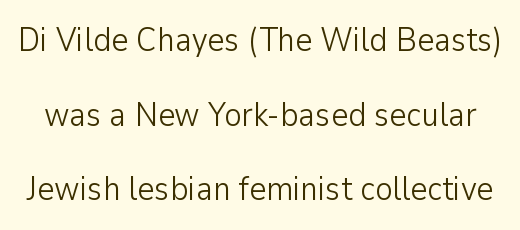
{"serif": "no", "italic": "no", "bold": "no", "weight": "light", "width": "normal", "stroke_contrast": "low", "x_height": "medium", "monospaced": "no", "underline": "no", "line_spacing": "loose", "line_spacing_ratio": 2.26, "letter_spacing": "normal", "letter_spacing_em": 0.0, "glyph_px": 33}
